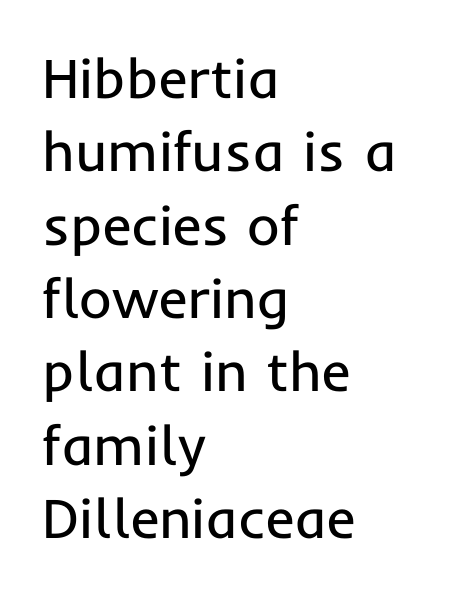
The image shows 56 px regular-weight sans-serif type, upright; set left-aligned, normal line spacing (1.31x), normal letter spacing, not underlined; low stroke contrast and a medium x-height.
